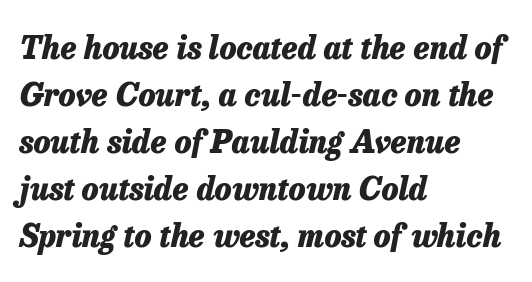
Q: Is the text bold? A: Yes.
Q: Is the text italic (slanted)? A: Yes, it leans right by about 13 degrees.
Q: Is the text underlined? A: No.
Q: How is the paragraph aligned? A: Left-aligned.
Q: Is the spacing between letters normal or unusually wide? A: Normal.
Q: Is the spacing between lines tight, normal or loose? A: Normal.
Q: Width (condensed, normal, or wide)? A: Normal.
Q: Stroke contrast? A: Low.
Q: x-height? A: Medium.
Q: Monospaced? A: No.
